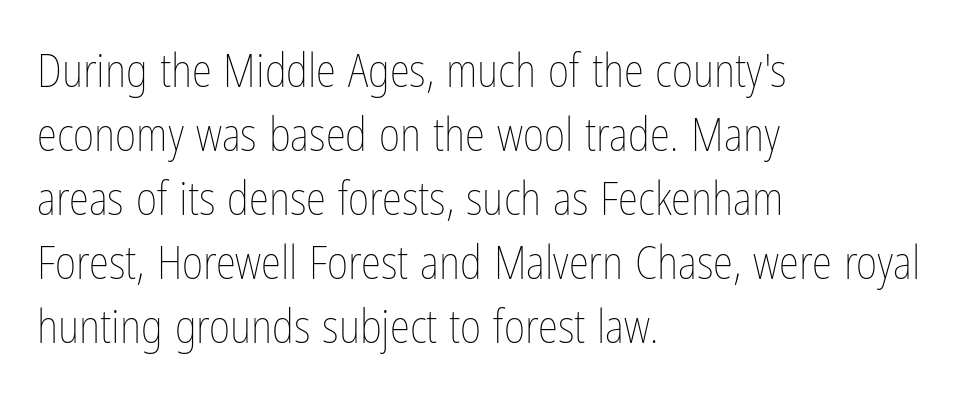
The image shows 46 px thin, condensed type, upright; set left-aligned, normal line spacing (1.39x), normal letter spacing, not underlined; low stroke contrast and a medium x-height.
